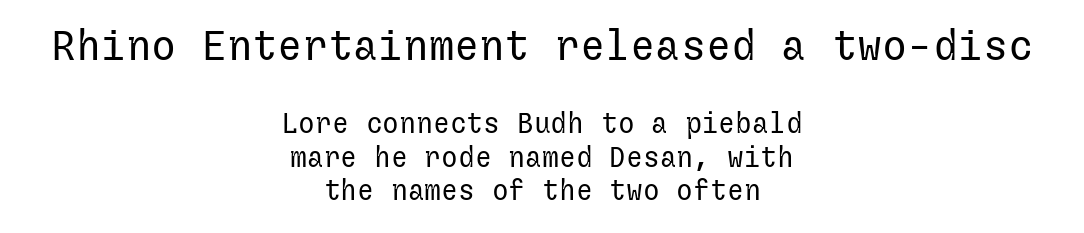
The image shows 42 px regular-weight sans-serif type, upright; set centered, line spacing 1.2x, normal letter spacing, not underlined; the first (top) block is 1.5x larger; low stroke contrast and a medium x-height.
